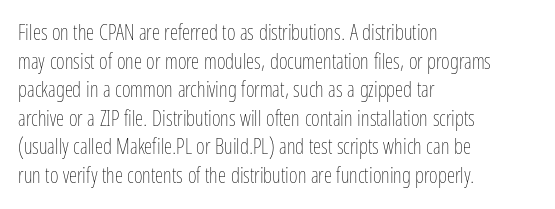
The image shows 21 px text type, upright; set left-aligned, normal line spacing (1.36x), normal letter spacing, not underlined.
